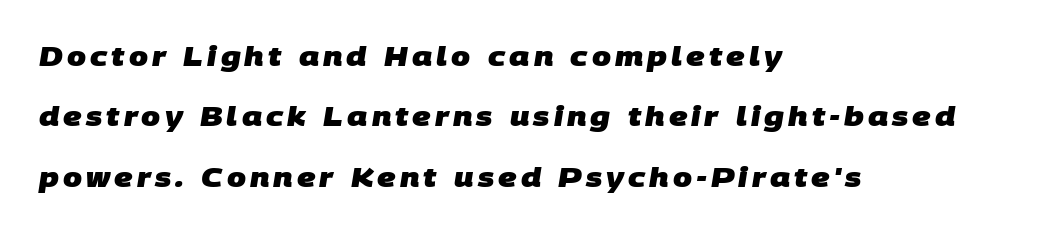
{"bold": "yes", "underline": "no", "align": "left", "line_spacing": "loose", "line_spacing_ratio": 2.24, "glyph_px": 27}
